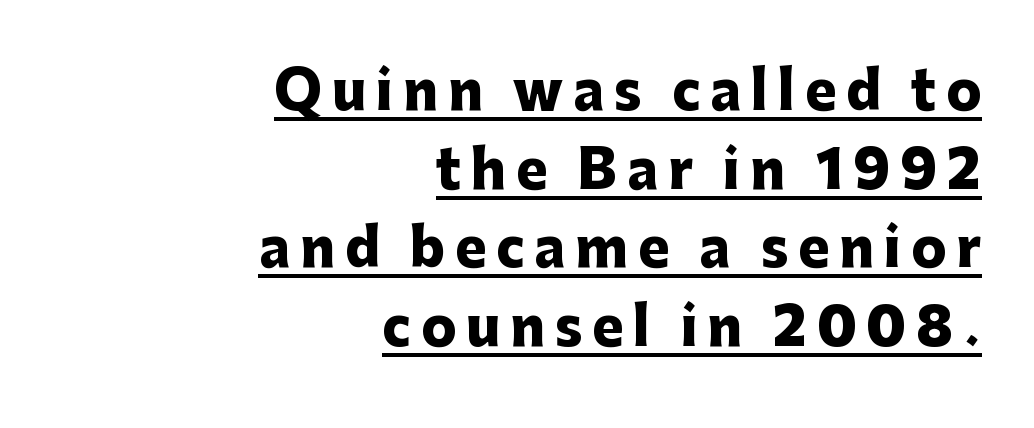
{"serif": "no", "italic": "no", "bold": "yes", "weight": "heavy", "width": "normal", "stroke_contrast": "low", "x_height": "medium", "monospaced": "no", "underline": "yes", "align": "right", "line_spacing": "normal", "line_spacing_ratio": 1.51, "glyph_px": 52}
